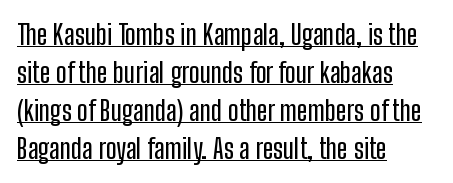
The image shows 28 px condensed sans-serif type, upright; set left-aligned, normal line spacing (1.36x), normal letter spacing, underlined; low stroke contrast and a medium x-height.
